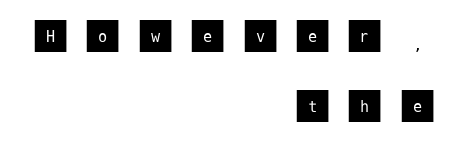
{"serif": "no", "italic": "no", "width": "normal", "stroke_contrast": "medium", "x_height": "large", "underline": "no", "align": "right", "line_spacing": "loose", "line_spacing_ratio": 1.95, "letter_spacing": "wide", "letter_spacing_em": 0.48, "glyph_px": 36}
